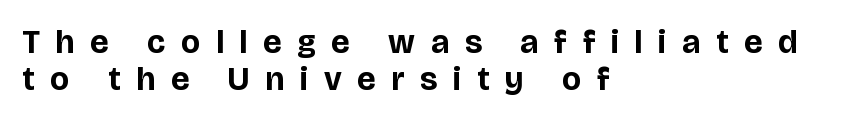
{"serif": "no", "italic": "no", "bold": "yes", "weight": "bold", "width": "normal", "stroke_contrast": "low", "x_height": "large", "monospaced": "no", "underline": "no", "align": "left", "line_spacing": "tight", "line_spacing_ratio": 1.13, "letter_spacing": "wide", "letter_spacing_em": 0.48, "glyph_px": 33}
